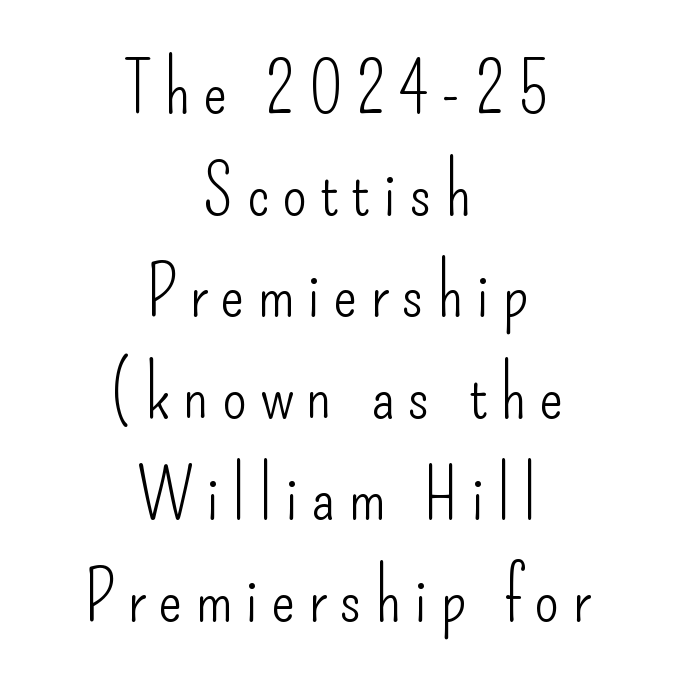
The image shows 71 px light, condensed sans-serif type, upright; set centered, normal line spacing (1.43x), not underlined; low stroke contrast and a small x-height.
